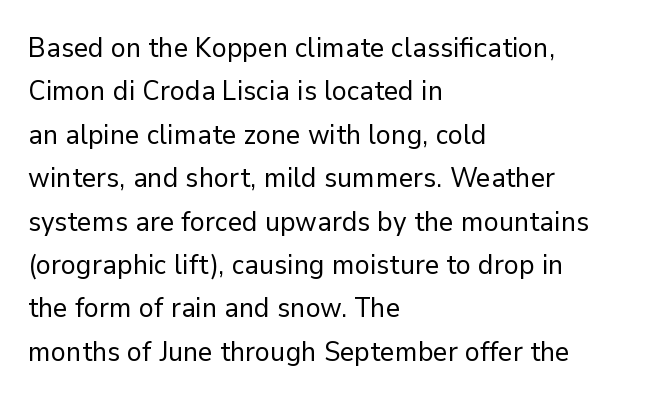
The image shows 28 px regular-weight sans-serif type, upright; set left-aligned, normal line spacing (1.55x), normal letter spacing, not underlined; low stroke contrast and a medium x-height.
